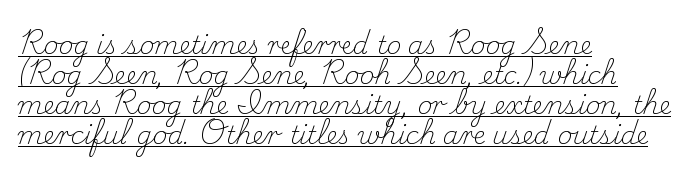
Q: Is the text bold? A: No.
Q: Is the text italic (slanted)? A: Yes.
Q: Is the text underlined? A: Yes.
Q: How is the paragraph aligned? A: Left-aligned.
Q: Is the spacing between letters normal or unusually wide? A: Normal.
